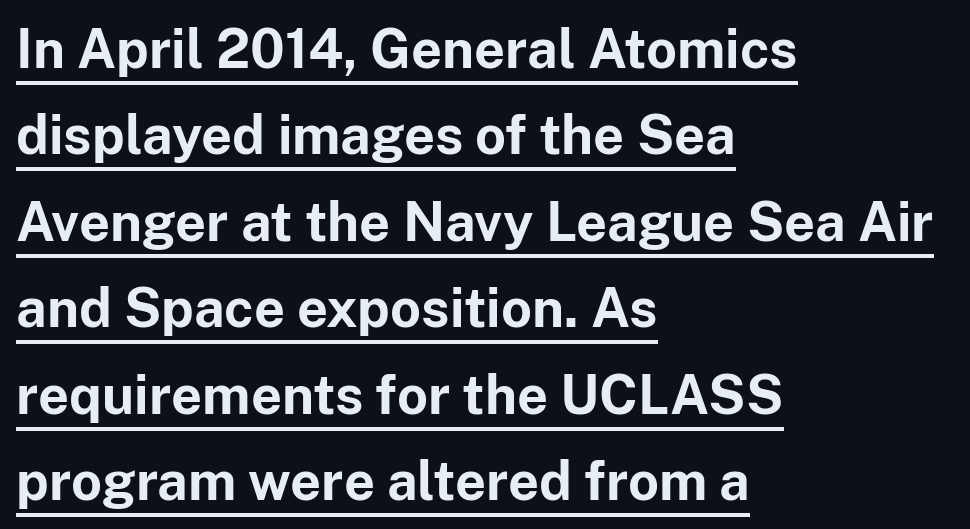
Set as a true bold cut, around the 700 mark. Character widths vary here, with narrow letters taking less room than wide ones. There is no visible air inserted between adjacent glyphs. The lettering is marked with a stroke running underneath it.
